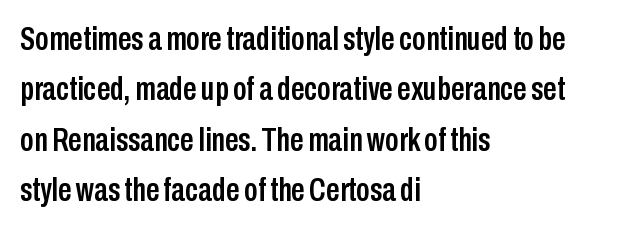
The typeface chosen for these lines omits serifs. This rendering uses left alignment, leaving the right contour irregular. Does the leading feel generous? No, just average. Any mark beneath the type? The region is blank. Observe the ordinary spacing: letters are neighbours, not strangers. Is this a fixed-width face? No — the glyphs have proportional, varying widths.
